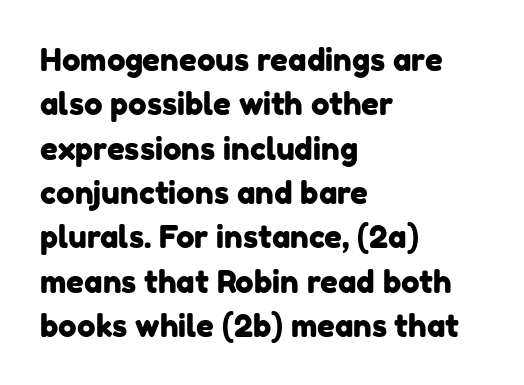
The image shows 31 px sans-serif type; set left-aligned, normal line spacing (1.43x), normal letter spacing, not underlined; low stroke contrast and a medium x-height.
